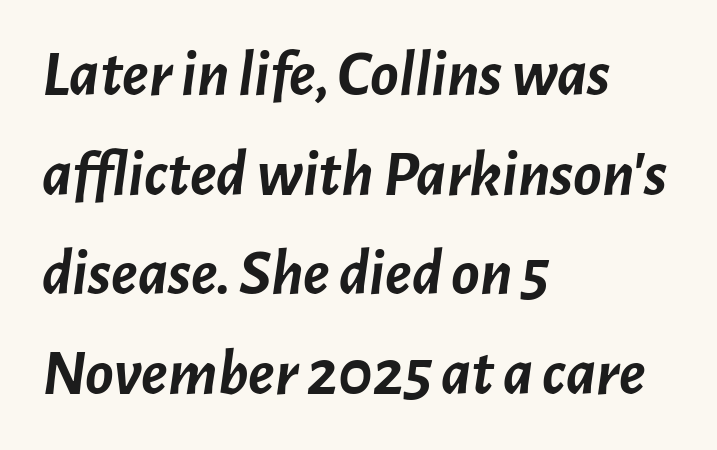
{"italic": "yes", "lean": "right", "slant_degrees": 7, "bold": "yes", "weight": "semibold", "width": "normal", "stroke_contrast": "low", "x_height": "medium", "monospaced": "no", "underline": "no", "align": "left", "line_spacing": "normal", "line_spacing_ratio": 1.51, "letter_spacing": "normal", "letter_spacing_em": 0.0, "glyph_px": 66}
